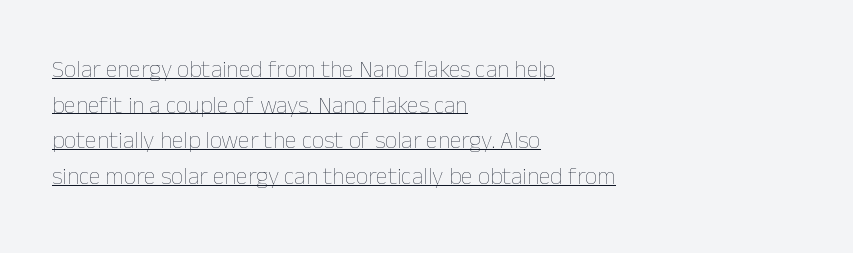
{"italic": "no", "bold": "no", "underline": "yes", "align": "left", "line_spacing": "normal", "line_spacing_ratio": 1.48, "letter_spacing": "normal", "letter_spacing_em": 0.0, "glyph_px": 24}
